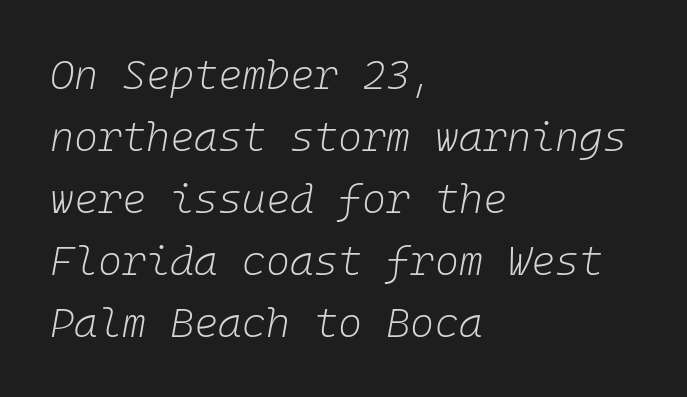
The image shows 41 px light type, italic (leaning right); set left-aligned, normal line spacing (1.51x), normal letter spacing, not underlined; low stroke contrast and a medium x-height.
